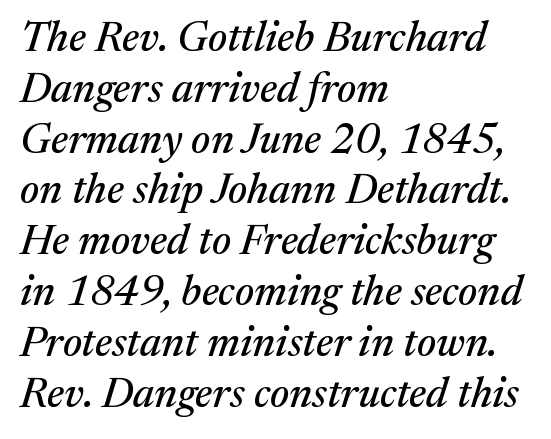
Q: Is the text italic (slanted)? A: Yes, it leans right by about 17 degrees.
Q: Is the typeface a serif or a sans-serif typeface? A: Serif.
Q: Is the text underlined? A: No.
Q: How is the paragraph aligned? A: Left-aligned.
Q: Is the spacing between letters normal or unusually wide? A: Normal.
Q: Width (condensed, normal, or wide)? A: Normal.
Q: Stroke contrast? A: Medium.
Q: x-height? A: Medium.
Q: Monospaced? A: No.
